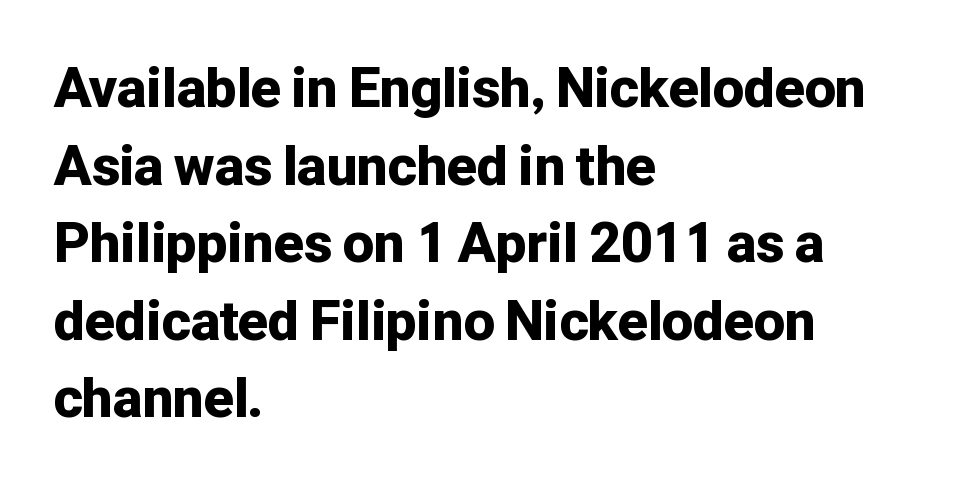
Q: Is the text bold? A: Yes.
Q: Is the text italic (slanted)? A: No, it is upright.
Q: Is the typeface a serif or a sans-serif typeface? A: Sans-serif.
Q: Is the text underlined? A: No.
Q: How is the paragraph aligned? A: Left-aligned.
Q: Is the spacing between letters normal or unusually wide? A: Normal.
Q: Is the spacing between lines tight, normal or loose? A: Normal.
Q: Width (condensed, normal, or wide)? A: Normal.
Q: Stroke contrast? A: Low.
Q: x-height? A: Medium.
Q: Monospaced? A: No.
